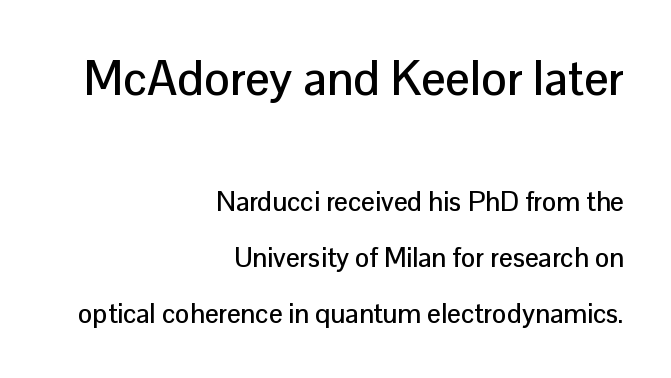
The image shows 48 px sans-serif type, upright; set right-aligned, loose line spacing (2.06x), normal letter spacing, not underlined; the first (top) block is 1.78x larger; low stroke contrast and a medium x-height.
